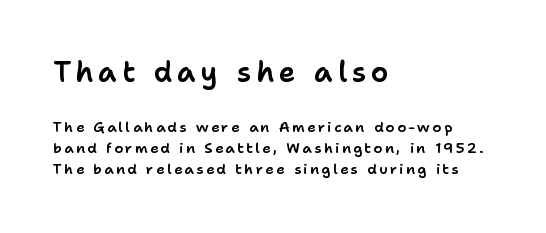
Each row of text sits above clean, open space. Type style note: lacks serifs. This sample uses an upright cut, with every glyph sitting square on the baseline. Summary of vertical rhythm: regular, with standard interline spacing. Between these two stacked blocks, the higher one wins on size.
